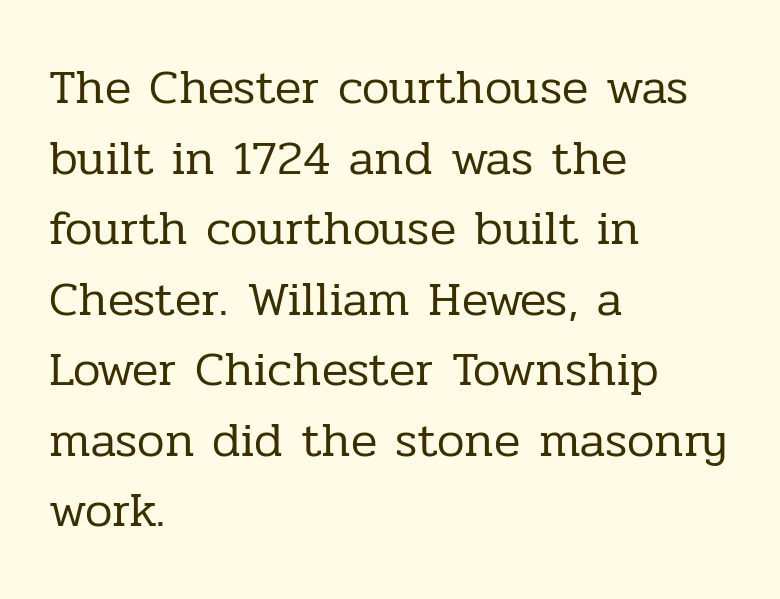
Q: Is the text bold? A: No.
Q: Is the text italic (slanted)? A: No, it is upright.
Q: Is the typeface a serif or a sans-serif typeface? A: Serif.
Q: Is the text underlined? A: No.
Q: How is the paragraph aligned? A: Left-aligned.
Q: Is the spacing between letters normal or unusually wide? A: Normal.
Q: Is the spacing between lines tight, normal or loose? A: Normal.
Q: Width (condensed, normal, or wide)? A: Normal.
Q: Stroke contrast? A: Low.
Q: x-height? A: Medium.
Q: Monospaced? A: No.
